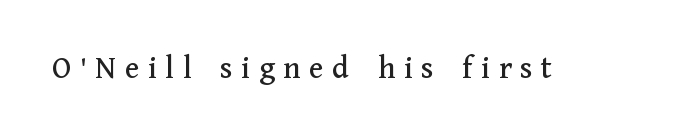
Descender tails drop into unmarked territory. Looks like regular typesetting: each glyph gets only the width it needs. This rendering employs a face with finishing strokes, i.e., a serif. Is the letter spacing exaggerated? Yes — the characters are pushed far apart. The font's upright variant was chosen for this text.
